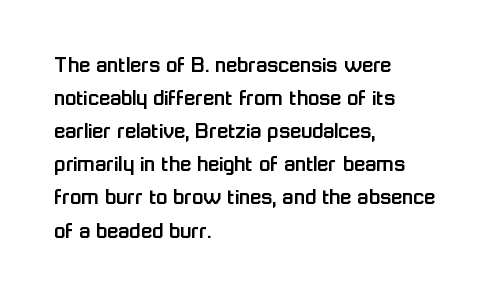
Q: Is the text italic (slanted)? A: No, it is upright.
Q: Is the text underlined? A: No.
Q: How is the paragraph aligned? A: Left-aligned.
Q: Is the spacing between letters normal or unusually wide? A: Normal.
Q: Is the spacing between lines tight, normal or loose? A: Normal.
